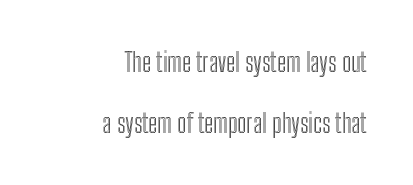
{"italic": "no", "underline": "no", "align": "right", "line_spacing": "loose", "line_spacing_ratio": 2.34, "letter_spacing": "normal", "letter_spacing_em": 0.0, "glyph_px": 26}
